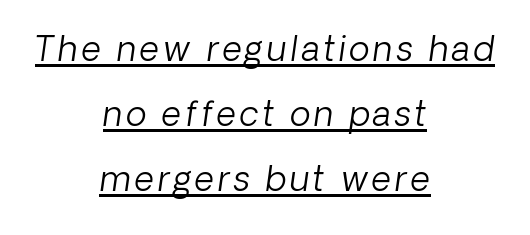
The weight would be labelled regular, book, light, or lighter still. This sample has the flowing, uneven cadence of proportional lettering. Compared with undecorated copy, this sample adds a rule below the words. Interline gaps are noticeably wide in this sample.
